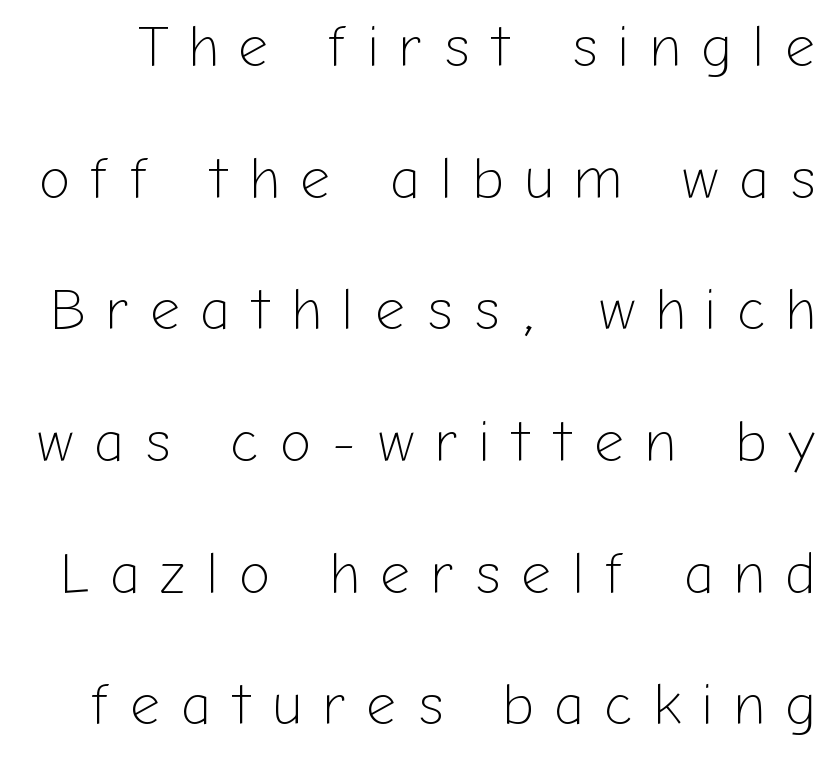
Whoever set this chose breathing room over compactness in the vertical rhythm. These glyphs show unthickened strokes, regular width or finer. A typesetter would mark this as roman, not italic. Honestly, there is no underline to notice here at all.
